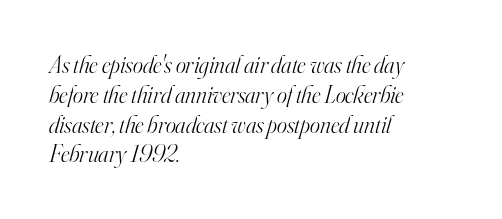
Compared with a typical body face, this is equally light or lighter still. The typesetter chose a ragged-right arrangement here. Emphasis-style slanted type is in use. The string is rendered with underlining switched off. Spacing between characters is what you'd get straight out of the box.
